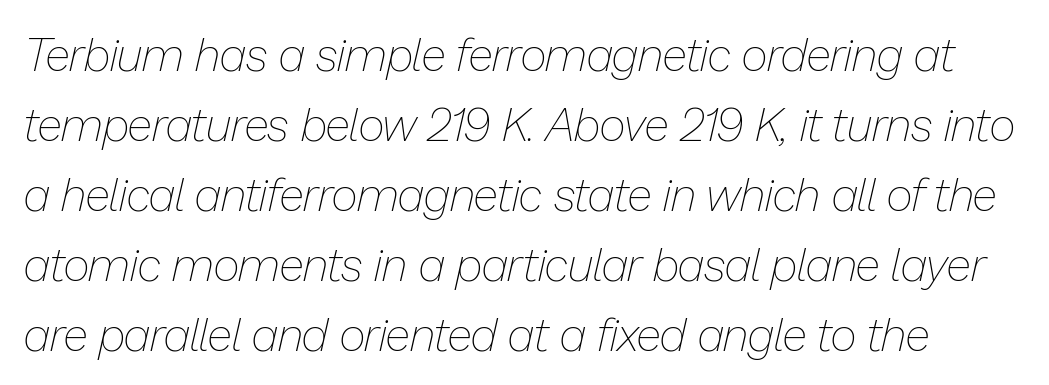
Nothing unusual about the tracking: characters are spaced as the font intends. The rendering applies a slant to the glyphs. The cut favours lightness, reaching ordinary text weight at its darkest. Clear beneath every line of the passage. Each letter keeps its own natural width here, so spacing adapts to shape. Students, observe: this is what conventionally led text looks like.
